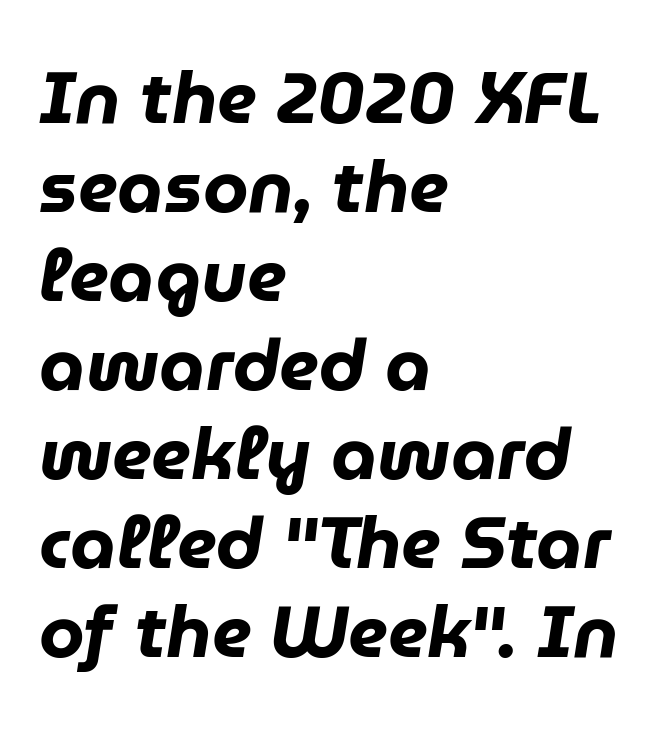
Q: Is the text bold? A: Yes.
Q: Is the text italic (slanted)? A: Yes, it leans right by about 9 degrees.
Q: Is the text underlined? A: No.
Q: How is the paragraph aligned? A: Left-aligned.
Q: Is the spacing between letters normal or unusually wide? A: Normal.
Q: Width (condensed, normal, or wide)? A: Normal.
Q: Stroke contrast? A: Low.
Q: x-height? A: Medium.
Q: Monospaced? A: No.
